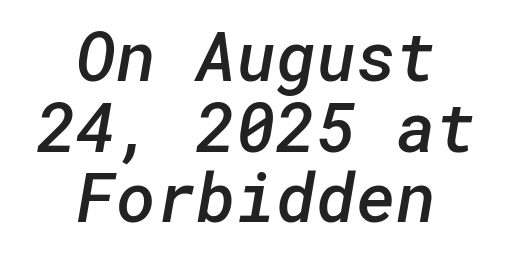
The image shows 68 px semibold sans-serif type; set centered, tight line spacing (1.04x), normal letter spacing, not underlined; low stroke contrast and a medium x-height.
